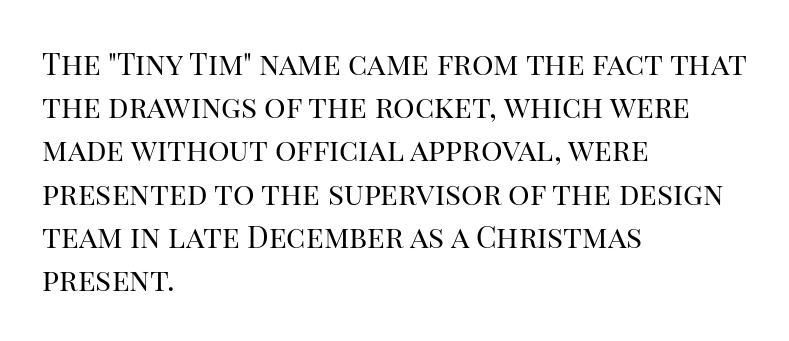
{"serif": "yes", "italic": "no", "bold": "no", "weight": "regular", "width": "normal", "stroke_contrast": "high", "x_height": "large", "monospaced": "no", "underline": "no", "align": "left", "line_spacing": "normal", "line_spacing_ratio": 1.44, "letter_spacing": "normal", "letter_spacing_em": 0.0, "glyph_px": 30}
